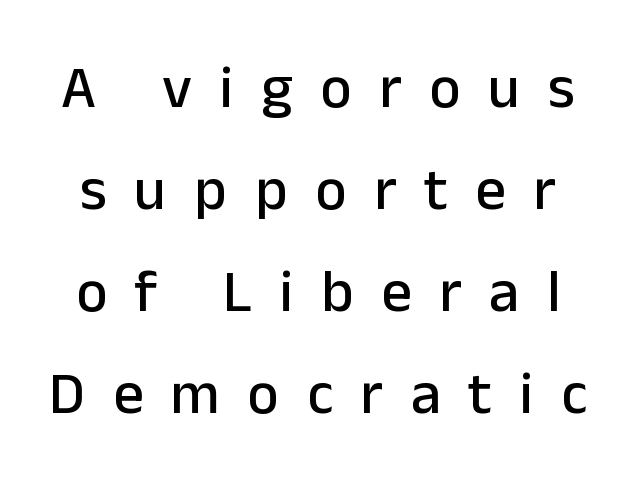
The image shows 60 px sans-serif type, upright; set centered, normal line spacing (1.7x), unusually wide letter spacing (+0.46 em), not underlined; low stroke contrast and a medium x-height.
